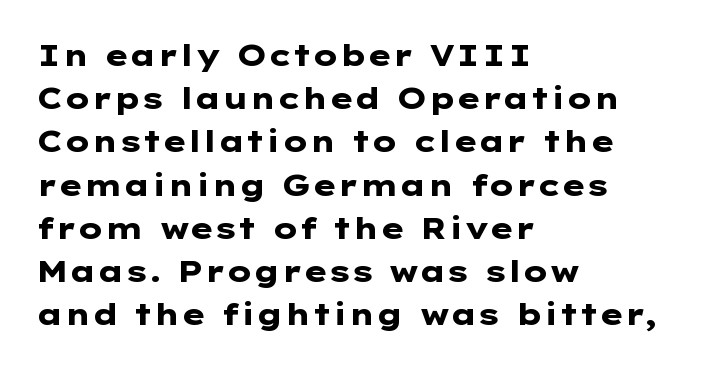
{"serif": "no", "italic": "no", "bold": "yes", "weight": "heavy", "width": "wide", "stroke_contrast": "low", "x_height": "medium", "underline": "no", "align": "left", "line_spacing": "normal", "line_spacing_ratio": 1.44, "letter_spacing": "normal", "letter_spacing_em": 0.0, "glyph_px": 30}
